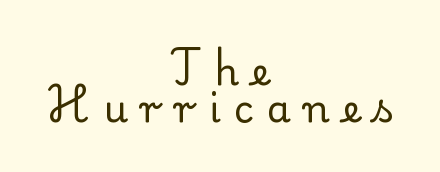
Q: Is the text bold? A: No.
Q: Is the text italic (slanted)? A: No, it is upright.
Q: Is the typeface a serif or a sans-serif typeface? A: Serif.
Q: Is the text underlined? A: No.
Q: How is the paragraph aligned? A: Centered.
Q: Is the spacing between letters normal or unusually wide? A: Unusually wide.
Q: Is the spacing between lines tight, normal or loose? A: Tight.
Q: Width (condensed, normal, or wide)? A: Normal.
Q: Stroke contrast? A: Low.
Q: x-height? A: Small.
Q: Monospaced? A: No.
